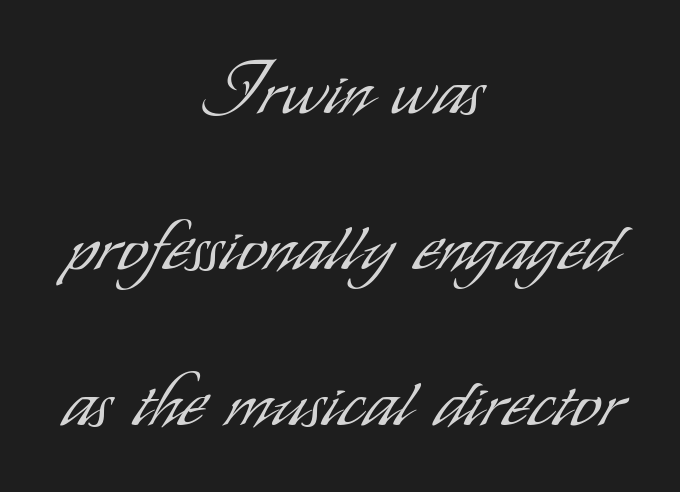
The strokes carry an ordinary text weight at most. The gap between lines stays unmarked. Each letter's strokes conclude bluntly, with no projecting serifs. Is there much room between lines? Yes — plenty of vertical air separates them. Looks like regular typesetting: each glyph gets only the width it needs.
